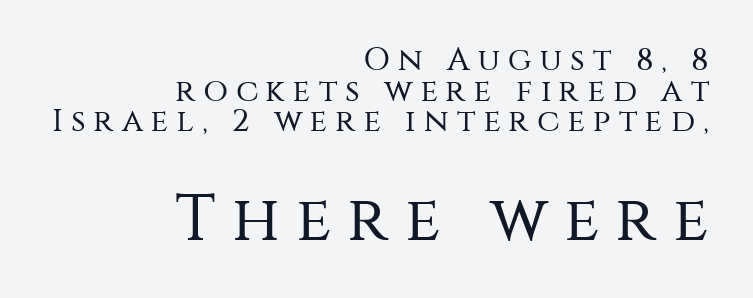
When letters stand straight like this, we call the style roman or upright. Words float on clear page, feet unadorned. Horizontally, the lines are justified to the trailing edge only. Unbolded letterforms with no extra heft.
